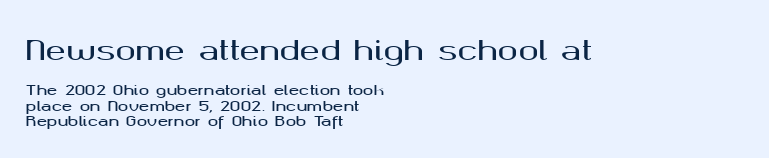
Q: Is the text italic (slanted)? A: No, it is upright.
Q: Is the text underlined? A: No.
Q: How is the paragraph aligned? A: Left-aligned.
Q: Is the spacing between letters normal or unusually wide? A: Normal.
Q: Is the spacing between lines tight, normal or loose? A: Tight.
Q: Which block of text is set in a larger size, the first (top) or the second (bottom)? A: The first (top) one.
